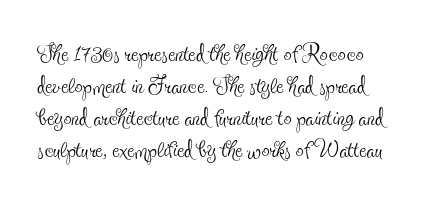
Proportional: the letters do not fall into vertical columns. Short and long lines alike share a common starting point at left. The weight tops out at a normal text grade. Glyph-to-glyph distance matches everyday printed text.
